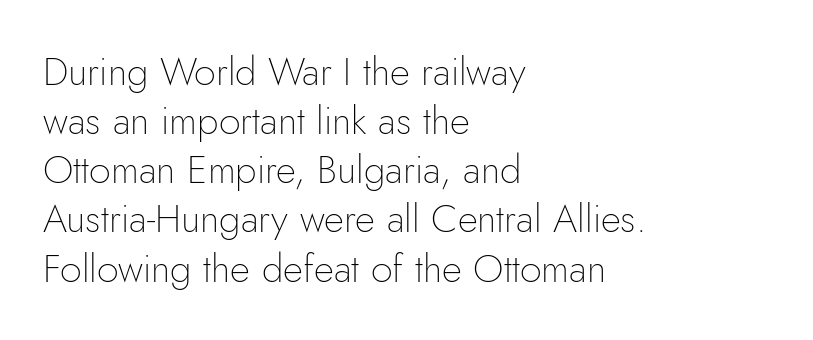
Q: Is the text bold? A: No.
Q: Is the text italic (slanted)? A: No, it is upright.
Q: Is the typeface a serif or a sans-serif typeface? A: Sans-serif.
Q: Is the text underlined? A: No.
Q: How is the paragraph aligned? A: Left-aligned.
Q: Is the spacing between letters normal or unusually wide? A: Normal.
Q: Is the spacing between lines tight, normal or loose? A: Normal.
Q: Width (condensed, normal, or wide)? A: Normal.
Q: Stroke contrast? A: Low.
Q: x-height? A: Small.
Q: Monospaced? A: No.
